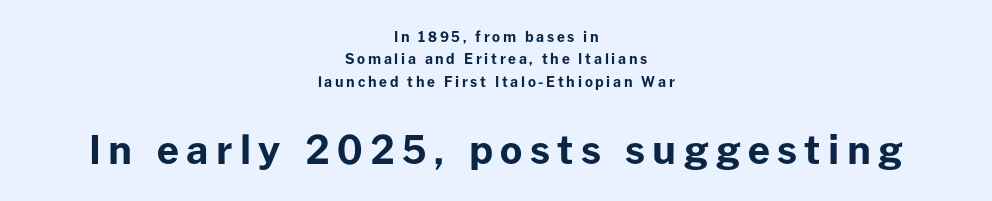
Heavy, bold letterforms. The axis of the letterforms is exactly vertical. Note the varied advance widths — an 'i' is clearly narrower than an 'm'. Check the space under the baseline: it is left empty. Compare the two chunks: the lower has the greater cap height.
